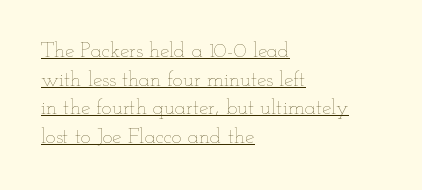
The image shows 21 px text type, upright; set left-aligned, normal line spacing (1.36x), normal letter spacing, underlined.
